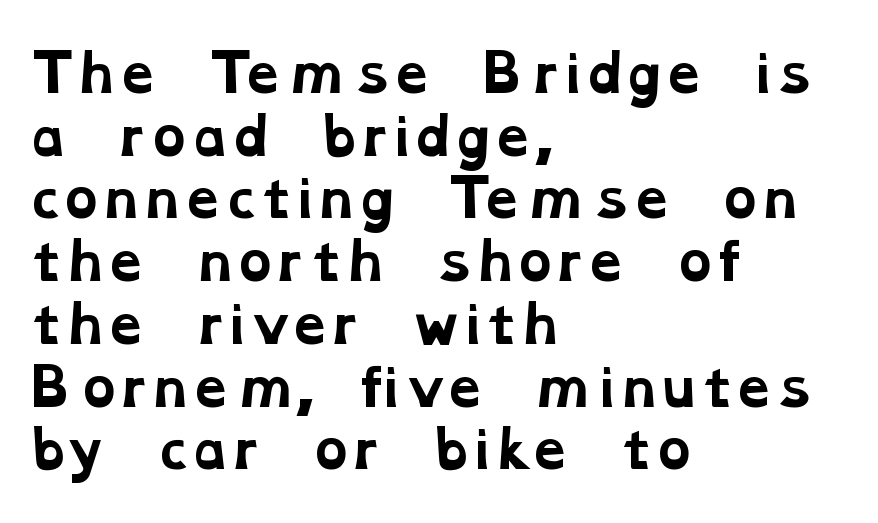
{"serif": "yes", "bold": "yes", "weight": "bold", "width": "wide", "stroke_contrast": "low", "x_height": "medium", "monospaced": "no", "underline": "no", "align": "left", "line_spacing_ratio": 1.23, "letter_spacing": "normal", "letter_spacing_em": 0.0, "glyph_px": 51}
